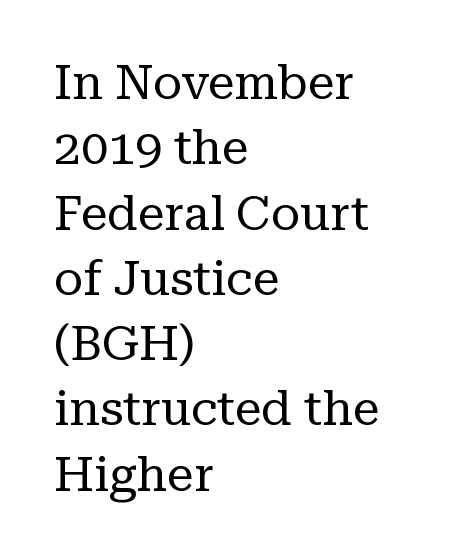
The image shows 48 px regular-weight serif type, upright; set left-aligned, normal line spacing (1.36x), normal letter spacing, not underlined; low stroke contrast and a medium x-height.
